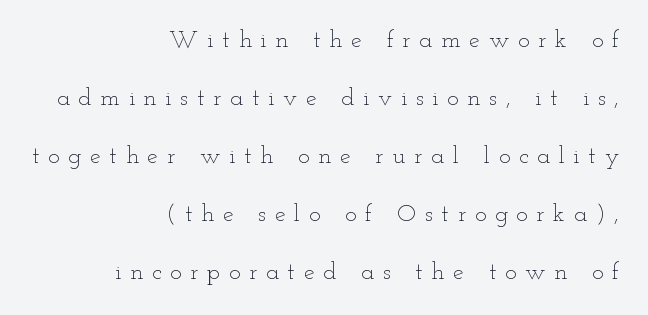
Q: Is the text bold? A: No.
Q: Is the text italic (slanted)? A: No, it is upright.
Q: Is the text underlined? A: No.
Q: How is the paragraph aligned? A: Right-aligned.
Q: Is the spacing between letters normal or unusually wide? A: Unusually wide.
Q: Is the spacing between lines tight, normal or loose? A: Loose.
